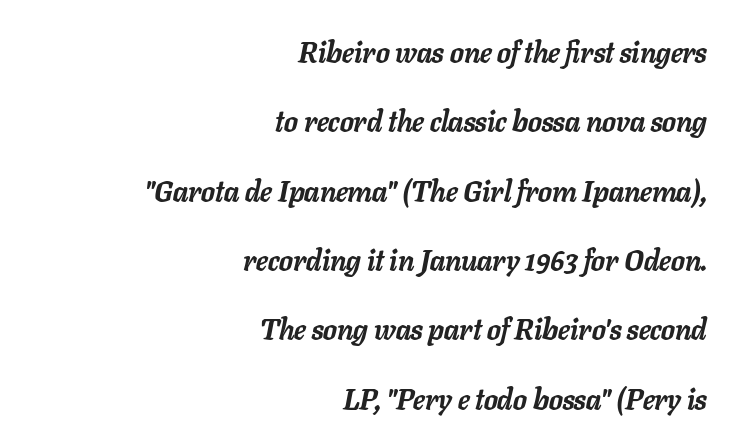
The image shows 29 px semibold type, italic (leaning right); set right-aligned, loose line spacing (2.39x), normal letter spacing, not underlined; low stroke contrast and a medium x-height.
